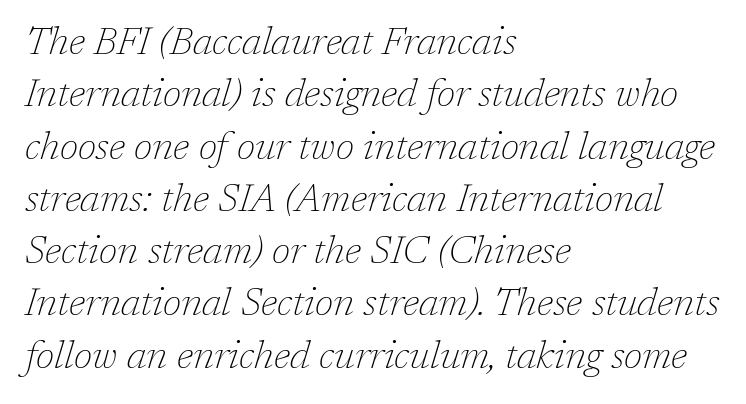
{"serif": "yes", "italic": "yes", "lean": "right", "slant_degrees": 17, "bold": "no", "weight": "thin", "width": "normal", "stroke_contrast": "low", "x_height": "medium", "monospaced": "no", "underline": "no", "align": "left", "line_spacing": "normal", "line_spacing_ratio": 1.34, "letter_spacing": "normal", "letter_spacing_em": 0.0, "glyph_px": 39}
